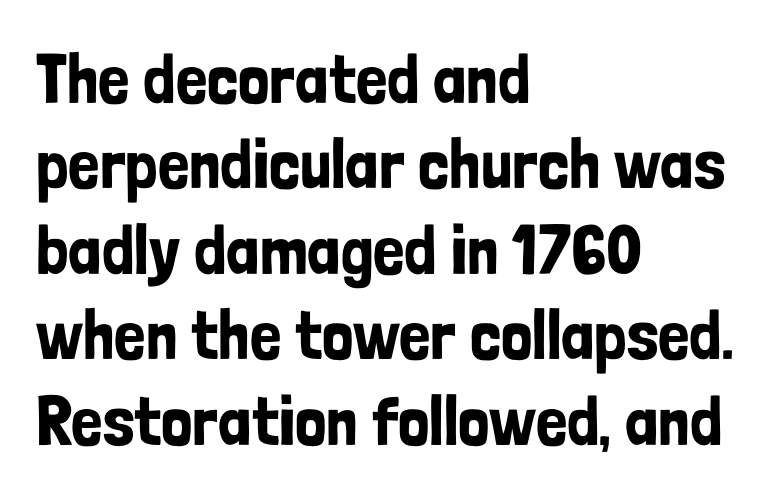
The letters sit at their default tracking, neither squeezed nor spread. Do the letters lean? They stand straight. This sample uses a sans-serif face. Where is the straight margin? On the left.
